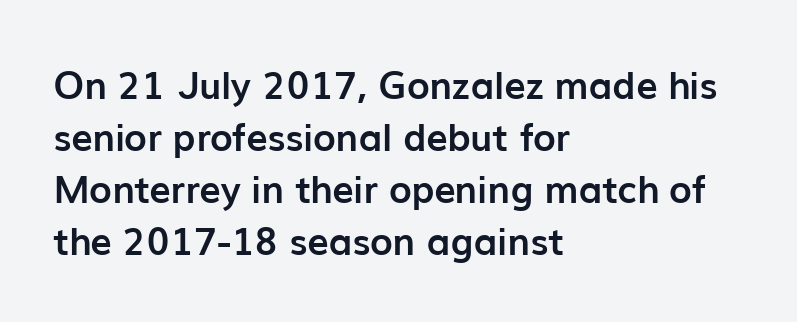
{"serif": "no", "italic": "no", "bold": "yes", "weight": "semibold", "width": "normal", "stroke_contrast": "low", "x_height": "medium", "monospaced": "no", "underline": "no", "align": "left", "line_spacing": "normal", "line_spacing_ratio": 1.37, "letter_spacing": "normal", "letter_spacing_em": 0.0, "glyph_px": 38}
